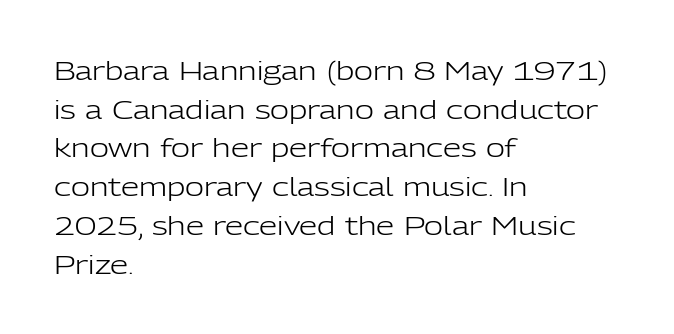
{"italic": "no", "bold": "no", "underline": "no", "align": "left", "line_spacing": "normal", "line_spacing_ratio": 1.49, "letter_spacing": "normal", "letter_spacing_em": 0.0, "glyph_px": 26}
